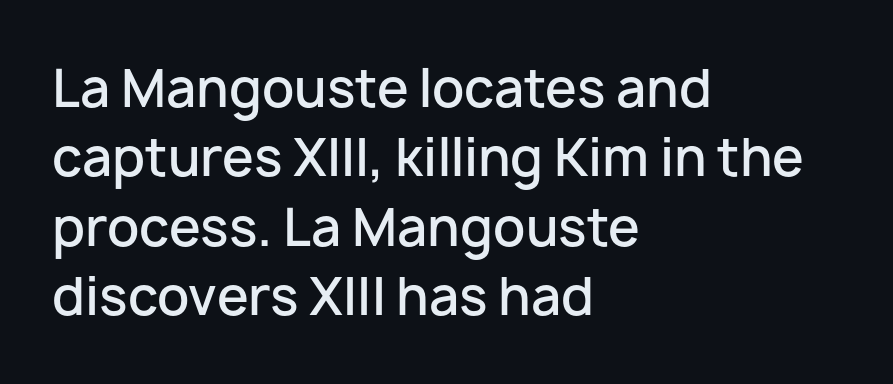
The image shows 51 px semibold sans-serif type, upright; set left-aligned, normal line spacing (1.36x), normal letter spacing, not underlined; low stroke contrast and a medium x-height.
